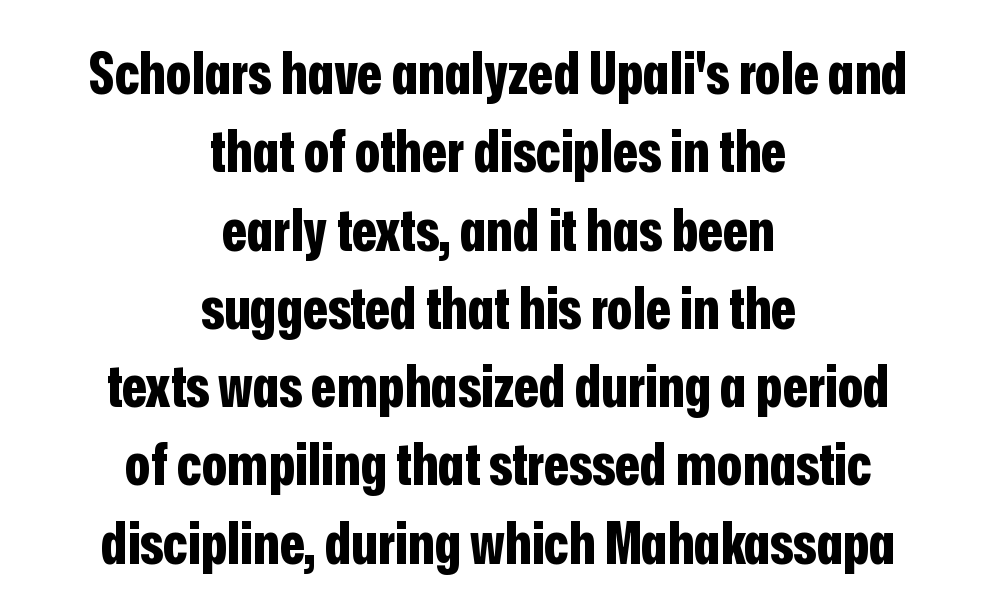
Q: Is the text bold? A: Yes.
Q: Is the text italic (slanted)? A: No, it is upright.
Q: Is the typeface a serif or a sans-serif typeface? A: Sans-serif.
Q: Is the text underlined? A: No.
Q: How is the paragraph aligned? A: Centered.
Q: Is the spacing between letters normal or unusually wide? A: Normal.
Q: Is the spacing between lines tight, normal or loose? A: Normal.
Q: Width (condensed, normal, or wide)? A: Condensed.
Q: Stroke contrast? A: Low.
Q: x-height? A: Medium.
Q: Monospaced? A: No.
